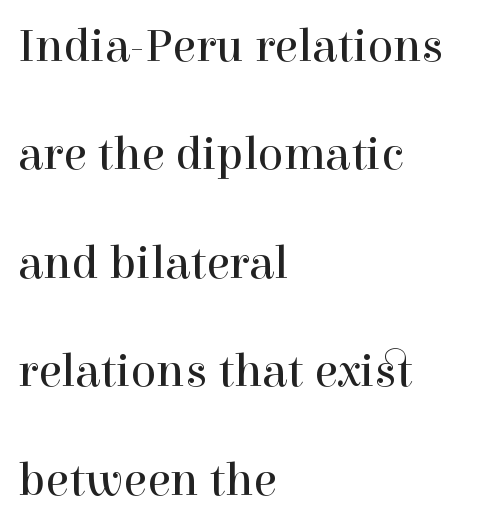
{"serif": "yes", "italic": "no", "bold": "no", "weight": "regular", "width": "normal", "x_height": "medium", "monospaced": "no", "underline": "no", "align": "left", "line_spacing": "loose", "line_spacing_ratio": 2.26, "letter_spacing": "normal", "letter_spacing_em": 0.0, "glyph_px": 48}
